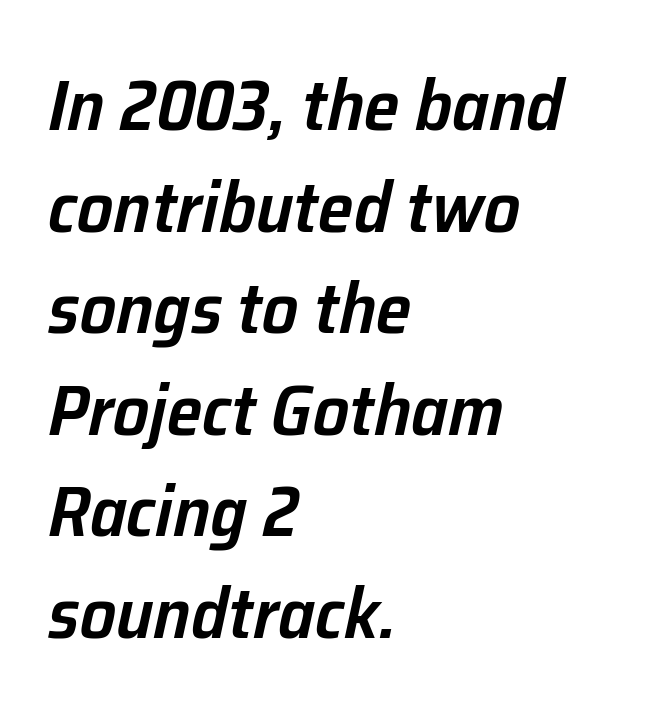
The leading is moderate, giving the passage an even texture. Descenders are the only things crossing below the line. A bit beefed up — I'd call it semibold rather than bold. The type is set solid horizontally, with unmodified tracking. Proportional: the letters do not fall into vertical columns. The lines in this sample share a left origin and differ only in where they stop.
